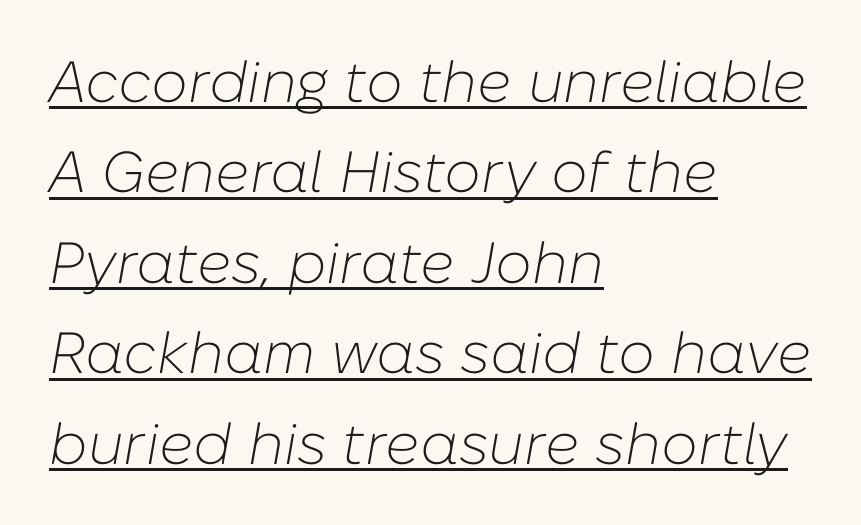
The image shows 58 px light type, italic (leaning right); set left-aligned, normal line spacing (1.56x), normal letter spacing, underlined; low stroke contrast and a medium x-height.
